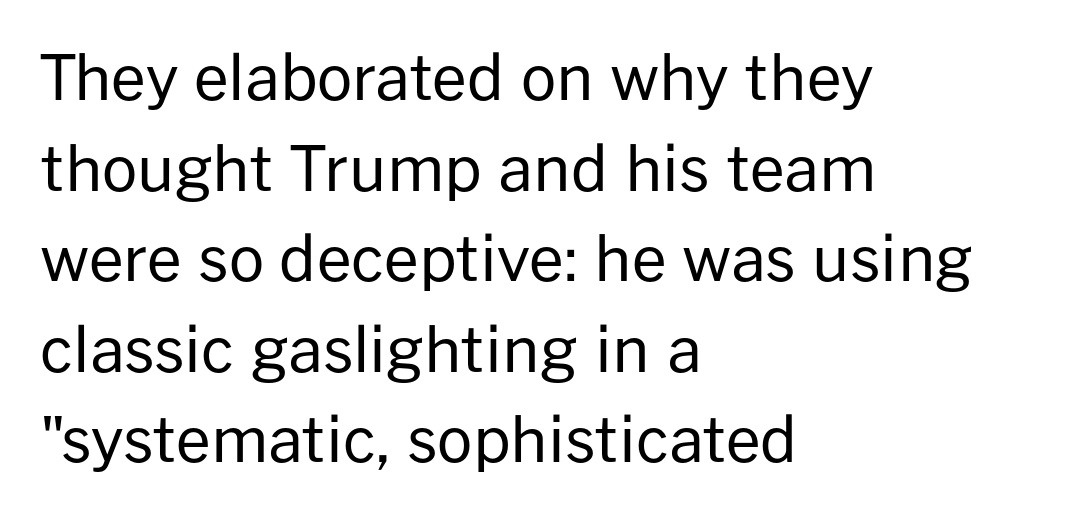
Q: Is the text bold? A: No.
Q: Is the text italic (slanted)? A: No, it is upright.
Q: Is the typeface a serif or a sans-serif typeface? A: Sans-serif.
Q: Is the text underlined? A: No.
Q: How is the paragraph aligned? A: Left-aligned.
Q: Is the spacing between letters normal or unusually wide? A: Normal.
Q: Is the spacing between lines tight, normal or loose? A: Normal.
Q: Width (condensed, normal, or wide)? A: Normal.
Q: Stroke contrast? A: Low.
Q: x-height? A: Medium.
Q: Monospaced? A: No.
